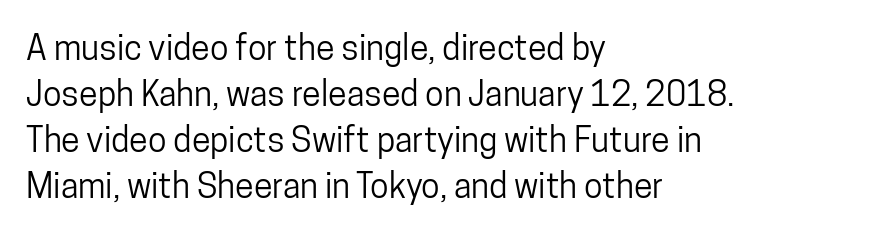
Q: Is the text italic (slanted)? A: No, it is upright.
Q: Is the typeface a serif or a sans-serif typeface? A: Sans-serif.
Q: Is the text underlined? A: No.
Q: How is the paragraph aligned? A: Left-aligned.
Q: Is the spacing between letters normal or unusually wide? A: Normal.
Q: Is the spacing between lines tight, normal or loose? A: Normal.
Q: Width (condensed, normal, or wide)? A: Condensed.
Q: Stroke contrast? A: Low.
Q: x-height? A: Medium.
Q: Monospaced? A: No.
